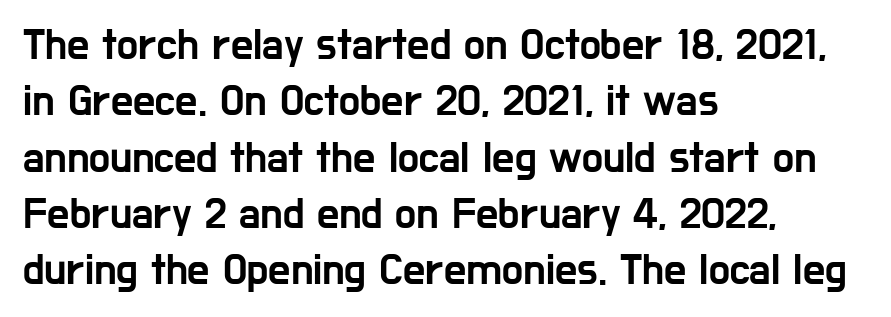
{"serif": "no", "italic": "no", "width": "condensed", "stroke_contrast": "low", "x_height": "medium", "monospaced": "no", "underline": "no", "align": "left", "line_spacing": "normal", "line_spacing_ratio": 1.28, "letter_spacing": "normal", "letter_spacing_em": 0.0, "glyph_px": 44}
